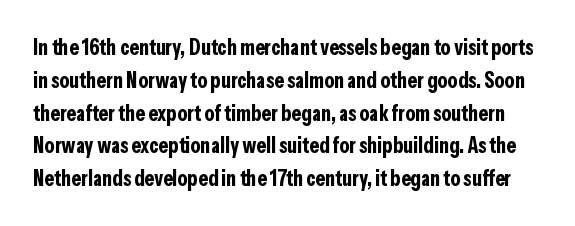
The image shows 22 px bold type, upright; set normal line spacing (1.49x), normal letter spacing, not underlined.
